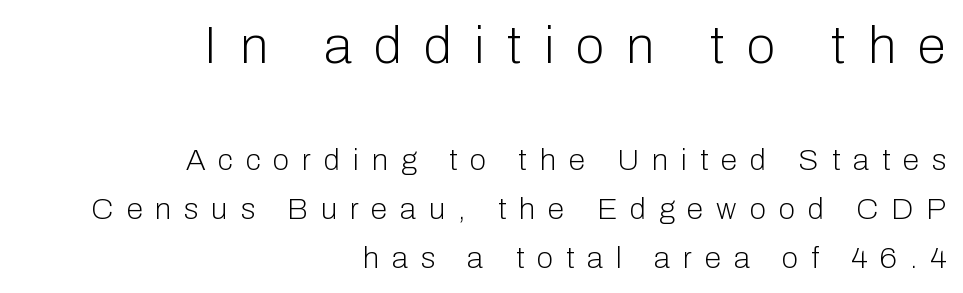
Caption: expanded tracking, letters set apart. A typesetter would mark this as roman, not italic. Which chunk is bigger? The first one — the top block dwarfs the bottom. Decoration check: the copy has no underline.
